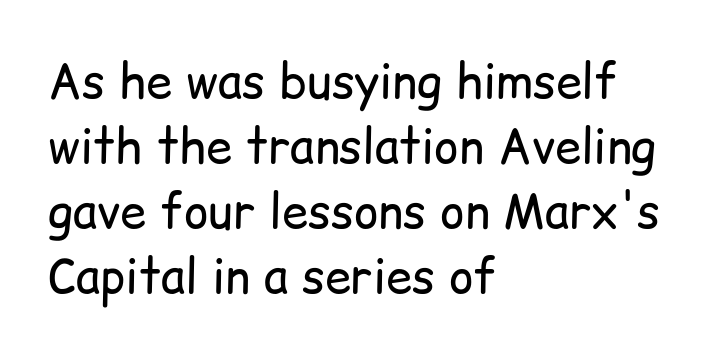
The image shows 47 px regular-weight sans-serif type, upright; set left-aligned, normal line spacing (1.38x), normal letter spacing, not underlined; low stroke contrast and a medium x-height.
